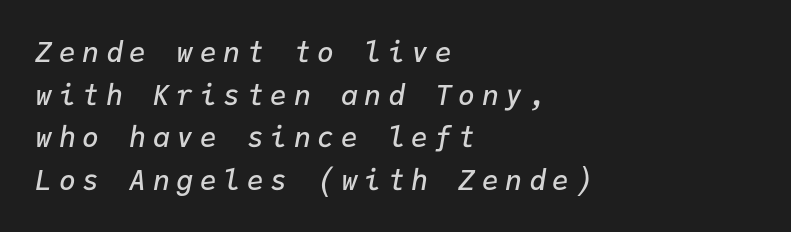
Type without underlining. Looks like terminal output: every glyph gets an equal slot. Each new line begins a customary step beneath the previous one. Short and long lines alike share a common starting point at left. Spacing between characters has been opened up far beyond the box default.
